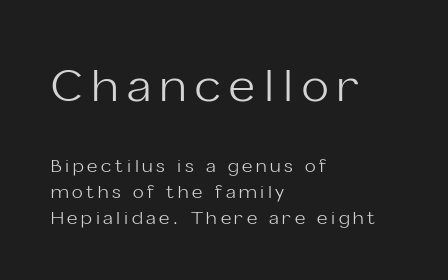
Decoration check: the copy has no underline. The face used here is rendered with a markedly widened letterfit. Size contrast runs from large at the top to small at the bottom. The paragraph has a hard left edge and a soft right edge.
